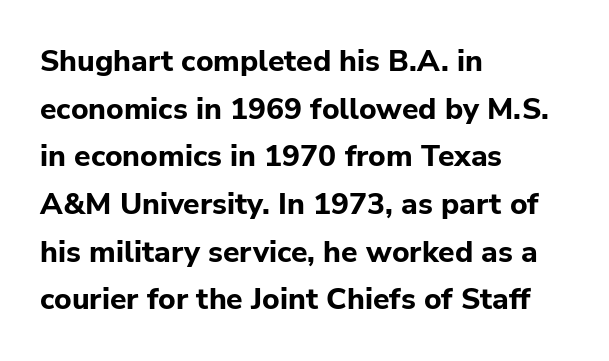
Just letters on the line, the space beneath them empty. The lettering holds an erect, upright posture throughout. This is heavy type, rendered in bold. Casual observation: everything's shoved over to the left. Letter spacing: default. The font family rendered here belongs to the sans-serif group.
